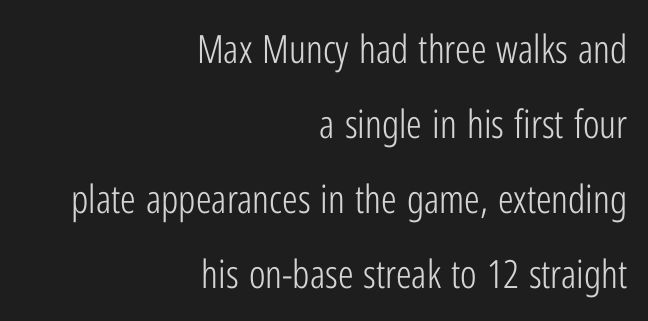
The image shows 39 px light, condensed sans-serif type, upright; set right-aligned, loose line spacing (1.92x), normal letter spacing, not underlined; low stroke contrast and a medium x-height.
